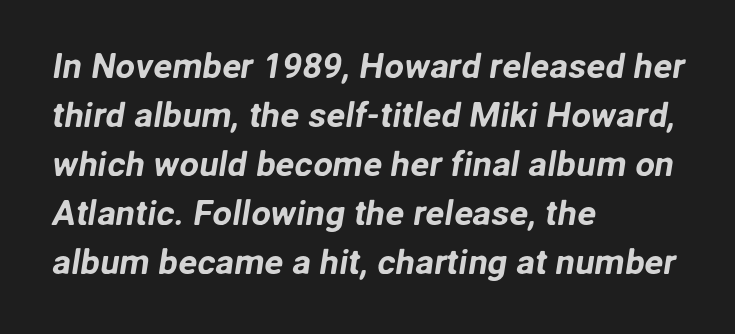
{"serif": "no", "width": "normal", "stroke_contrast": "low", "x_height": "medium", "monospaced": "no", "underline": "no", "align": "left", "line_spacing": "normal", "line_spacing_ratio": 1.4, "letter_spacing": "normal", "letter_spacing_em": 0.0, "glyph_px": 35}
